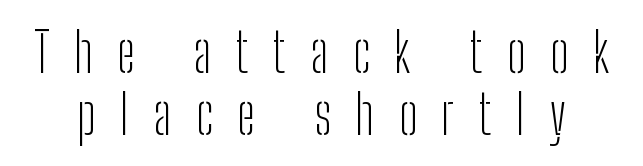
{"serif": "no", "italic": "no", "bold": "no", "weight": "light", "width": "condensed", "stroke_contrast": "low", "x_height": "medium", "monospaced": "no", "underline": "no", "line_spacing": "tight", "line_spacing_ratio": 1.14, "letter_spacing": "wide", "letter_spacing_em": 0.45, "glyph_px": 54}
